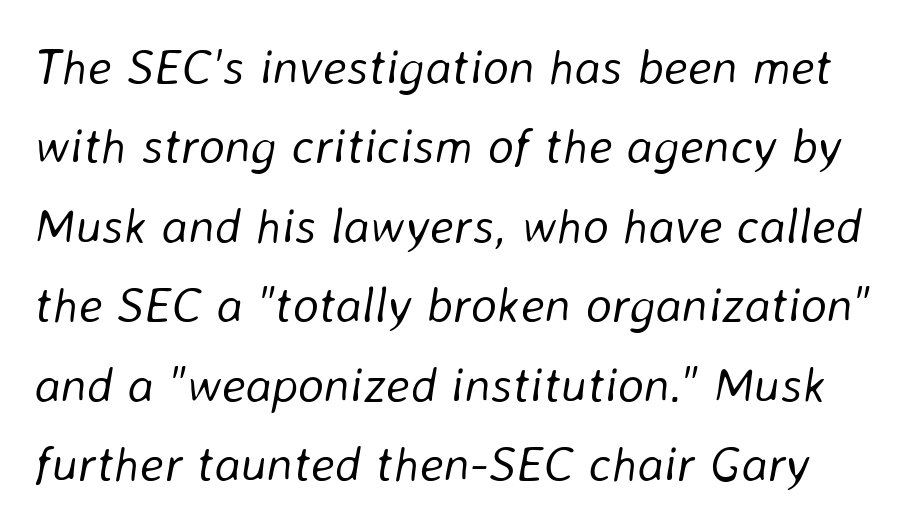
Q: Is the text bold? A: No.
Q: Is the text italic (slanted)? A: Yes, it leans right by about 8 degrees.
Q: Is the text underlined? A: No.
Q: Is the spacing between letters normal or unusually wide? A: Normal.
Q: Is the spacing between lines tight, normal or loose? A: Normal.
Q: Width (condensed, normal, or wide)? A: Normal.
Q: Stroke contrast? A: Low.
Q: x-height? A: Medium.
Q: Monospaced? A: No.
